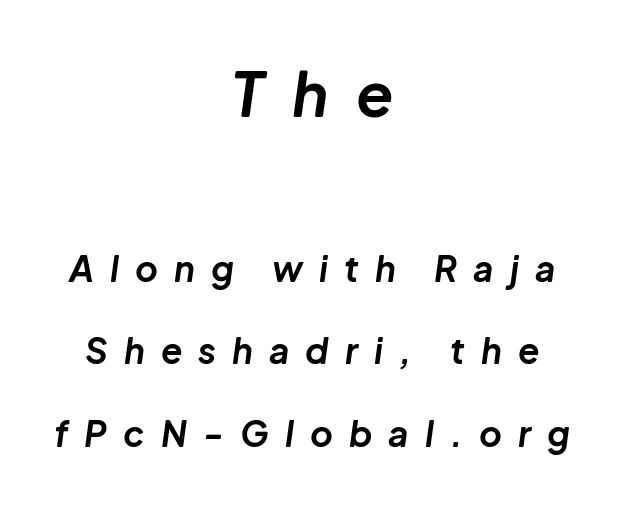
The image shows 61 px bold type, italic (leaning right); set centered, loose line spacing (2.35x), unusually wide letter spacing (+0.46 em), not underlined; the first (top) block is 1.74x larger; low stroke contrast and a medium x-height.
